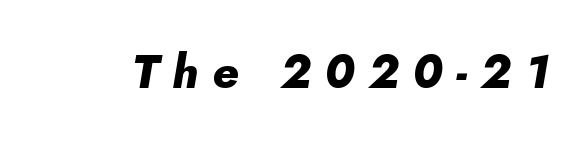
Would a proofreader flag this as italicized? Yes. Clear beneath every line of the passage. Heft: maximum for text — a bold. Note the varied advance widths — an 'i' is clearly narrower than an 'm'. The tracking reads as deliberately expanded to a designer's eye.
